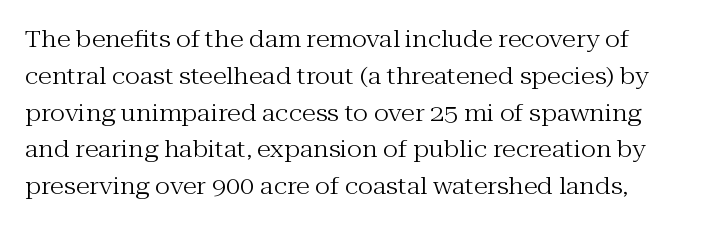
{"italic": "no", "bold": "no", "underline": "no", "line_spacing": "normal", "line_spacing_ratio": 1.6, "letter_spacing": "normal", "letter_spacing_em": 0.0, "glyph_px": 23}
